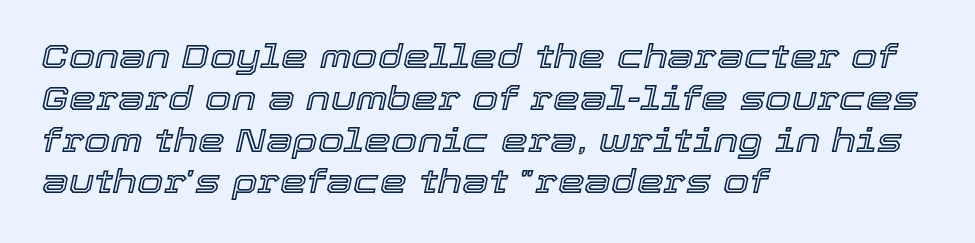
Q: Is the text italic (slanted)? A: Yes, it leans right by about 12 degrees.
Q: Is the text underlined? A: No.
Q: How is the paragraph aligned? A: Left-aligned.
Q: Is the spacing between letters normal or unusually wide? A: Normal.
Q: Width (condensed, normal, or wide)? A: Normal.
Q: x-height? A: Medium.
Q: Monospaced? A: No.
